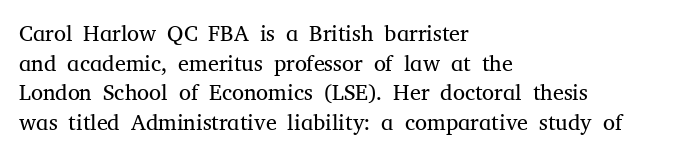
Unmarked baselines from the first word to the last. The designer left line spacing at the default. The rendering anchors every line to the left-hand side. The gaps between neighbouring characters are ordinary and unremarkable. The type sits square on the baseline with zero lean.
